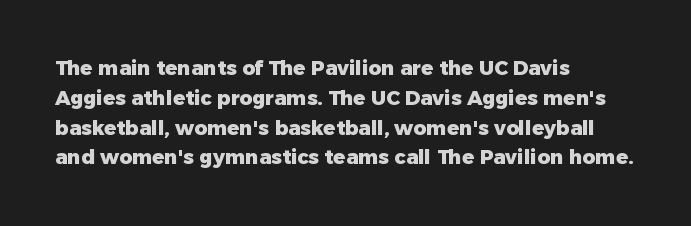
The image shows 20 px bold type, upright; set left-aligned, normal line spacing (1.49x), normal letter spacing, not underlined.
